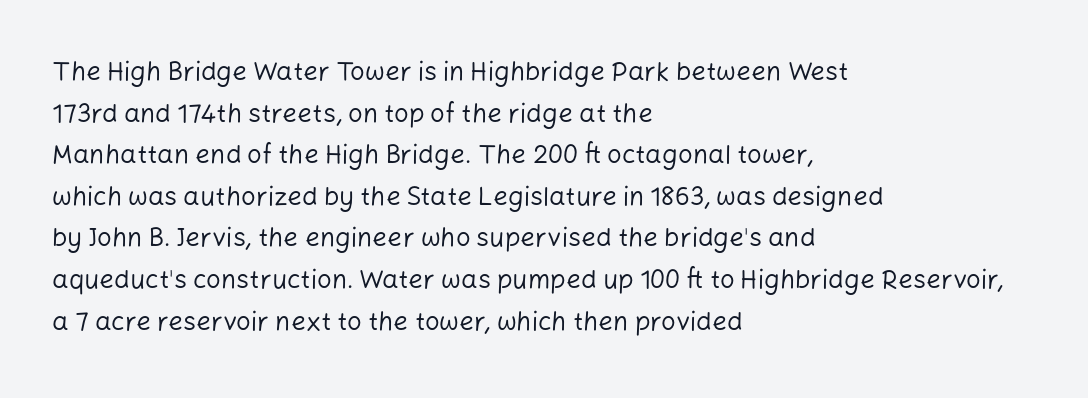
{"italic": "no", "bold": "no", "underline": "no", "align": "left", "line_spacing": "normal", "line_spacing_ratio": 1.6, "letter_spacing": "normal", "letter_spacing_em": 0.0, "glyph_px": 26}
